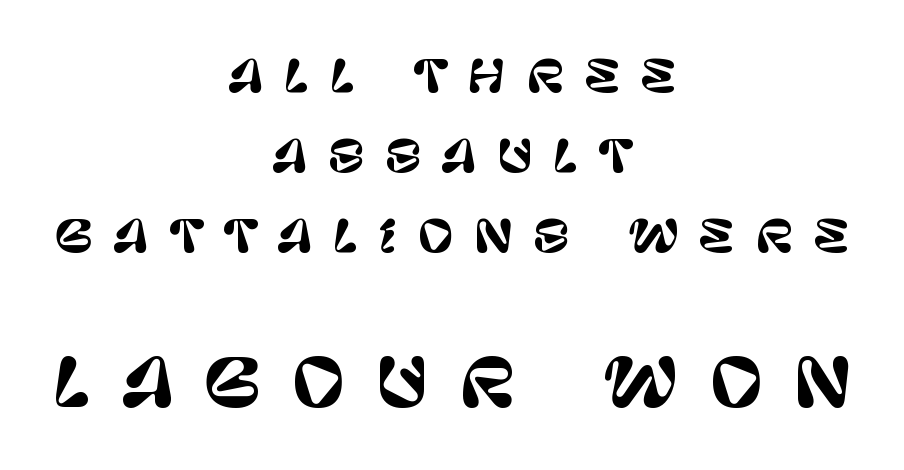
{"serif": "no", "width": "normal", "stroke_contrast": "low", "x_height": "large", "monospaced": "no", "underline": "no", "align": "center", "line_spacing_ratio": 1.82, "letter_spacing": "wide", "letter_spacing_em": 0.46, "larger_block": "second", "size_ratio": 1.5, "glyph_px": 66}
